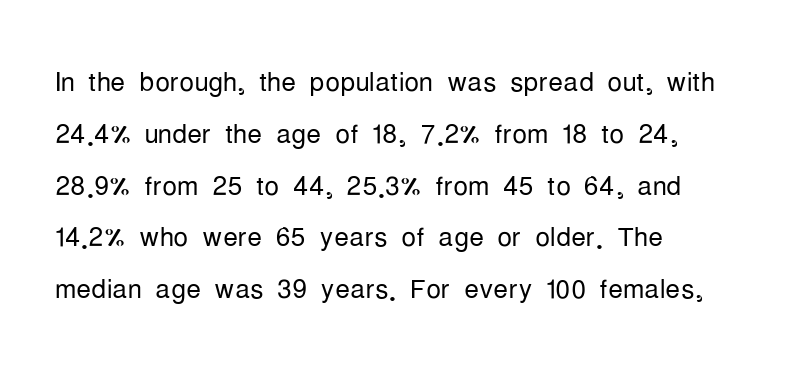
The image shows 37 px light, condensed sans-serif type, upright; set left-aligned, normal line spacing (1.4x), normal letter spacing, not underlined; low stroke contrast and a medium x-height.
